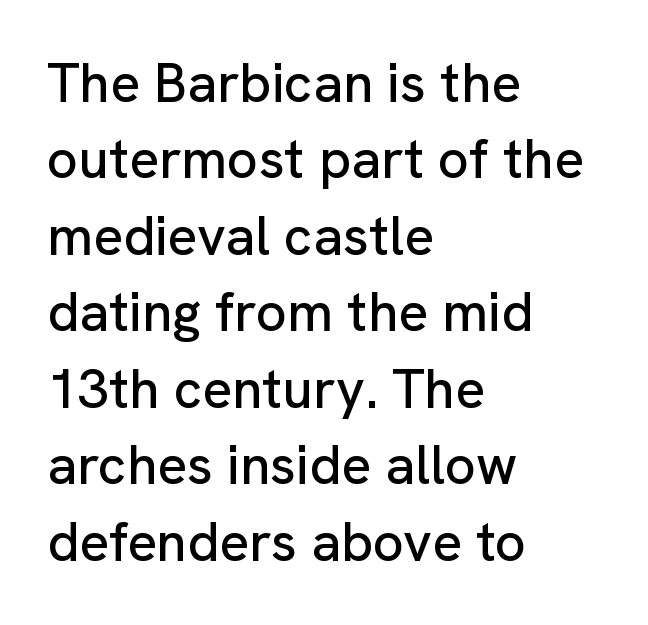
The image shows 55 px sans-serif type, upright; set left-aligned, normal line spacing (1.39x), normal letter spacing, not underlined; low stroke contrast and a medium x-height.
